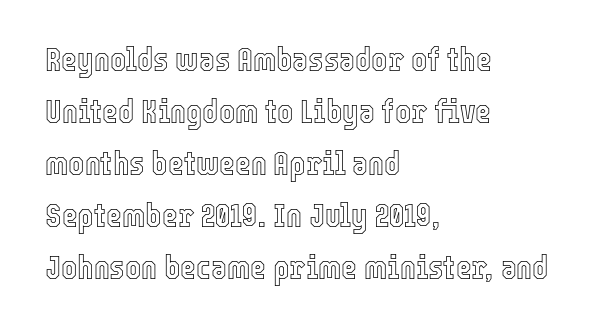
{"italic": "no", "width": "condensed", "x_height": "medium", "monospaced": "no", "underline": "no", "align": "left", "line_spacing": "normal", "line_spacing_ratio": 1.53, "letter_spacing": "normal", "letter_spacing_em": 0.0, "glyph_px": 34}
